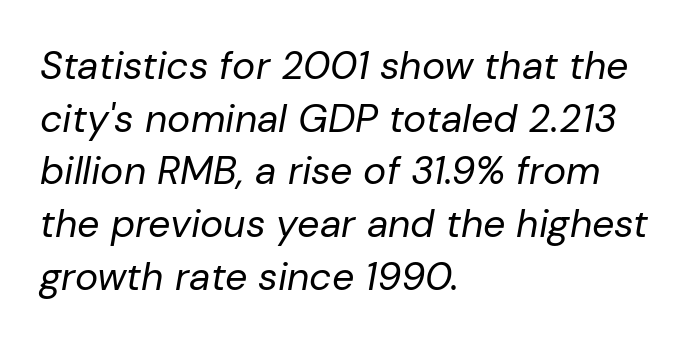
The image shows 39 px regular-weight type, italic (leaning right); set left-aligned, normal line spacing (1.35x), normal letter spacing, not underlined; low stroke contrast and a medium x-height.
